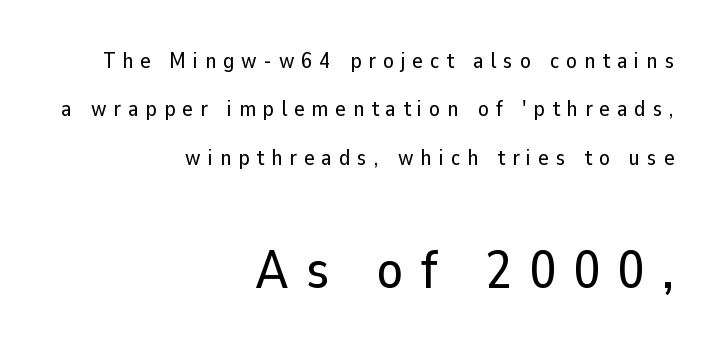
{"serif": "no", "italic": "no", "width": "normal", "stroke_contrast": "low", "x_height": "medium", "monospaced": "no", "underline": "no", "align": "right", "line_spacing": "loose", "line_spacing_ratio": 2.2, "letter_spacing": "wide", "letter_spacing_em": 0.32, "larger_block": "second", "size_ratio": 2.45, "glyph_px": 54}
